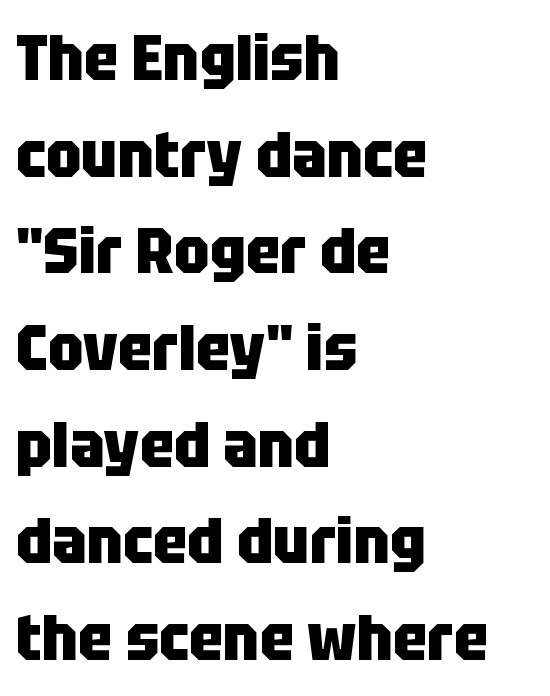
The image shows 64 px heavy, condensed sans-serif type, upright; set left-aligned, normal line spacing (1.51x), normal letter spacing, not underlined; low stroke contrast and a large x-height.
